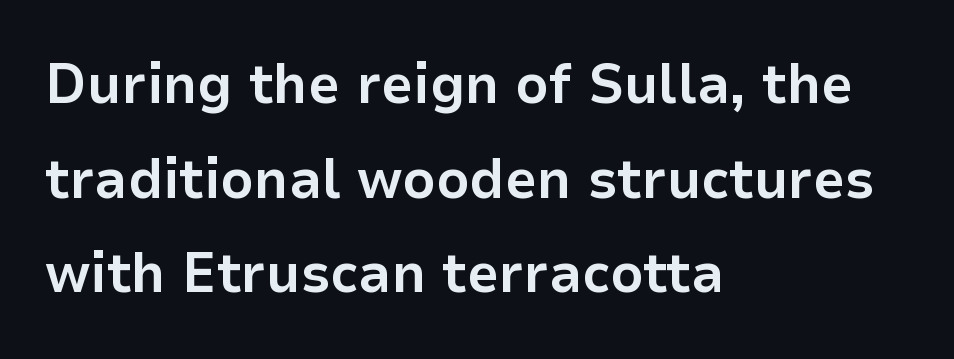
The image shows 57 px bold sans-serif type, upright; set left-aligned, normal line spacing (1.66x), normal letter spacing, not underlined; low stroke contrast and a medium x-height.
